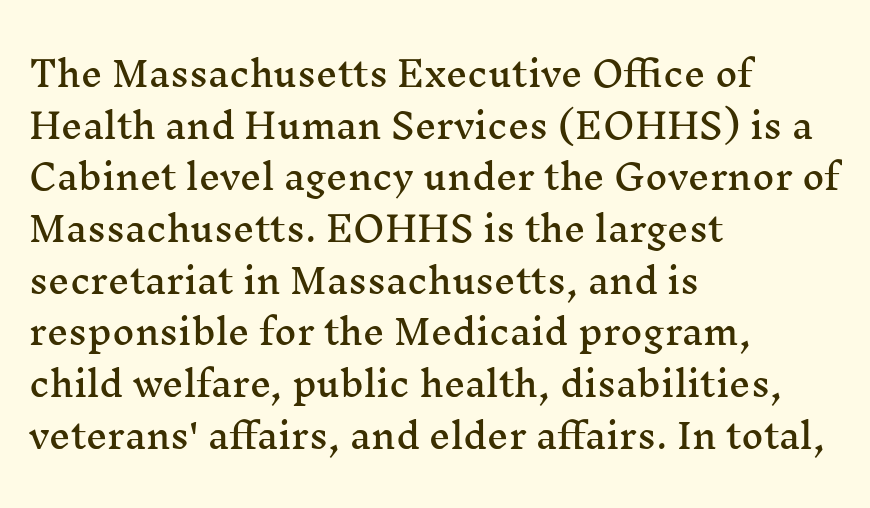
Q: Is the text italic (slanted)? A: No, it is upright.
Q: Is the typeface a serif or a sans-serif typeface? A: Serif.
Q: Is the text underlined? A: No.
Q: How is the paragraph aligned? A: Left-aligned.
Q: Is the spacing between letters normal or unusually wide? A: Normal.
Q: Is the spacing between lines tight, normal or loose? A: Normal.
Q: Width (condensed, normal, or wide)? A: Wide.
Q: Stroke contrast? A: Medium.
Q: x-height? A: Medium.
Q: Monospaced? A: No.
